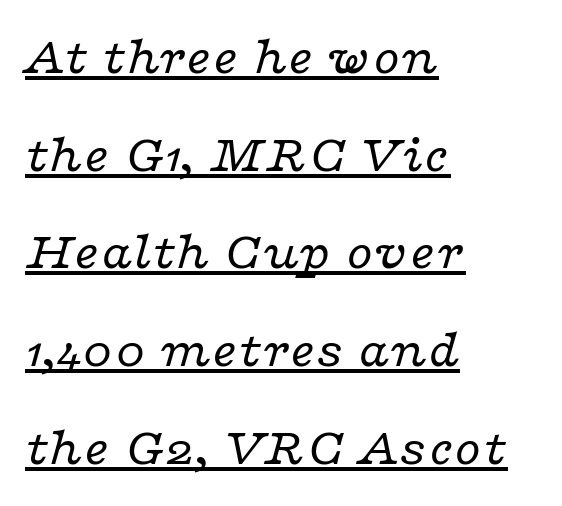
The lines in this sample share a left origin and differ only in where they stop. Weight: not bold — regular or lighter. The passage shown is underscored from start to finish. Glyph-to-glyph distance matches everyday printed text. The font's italic variant was chosen for this text. These lines are rendered in a variable-pitch font.
